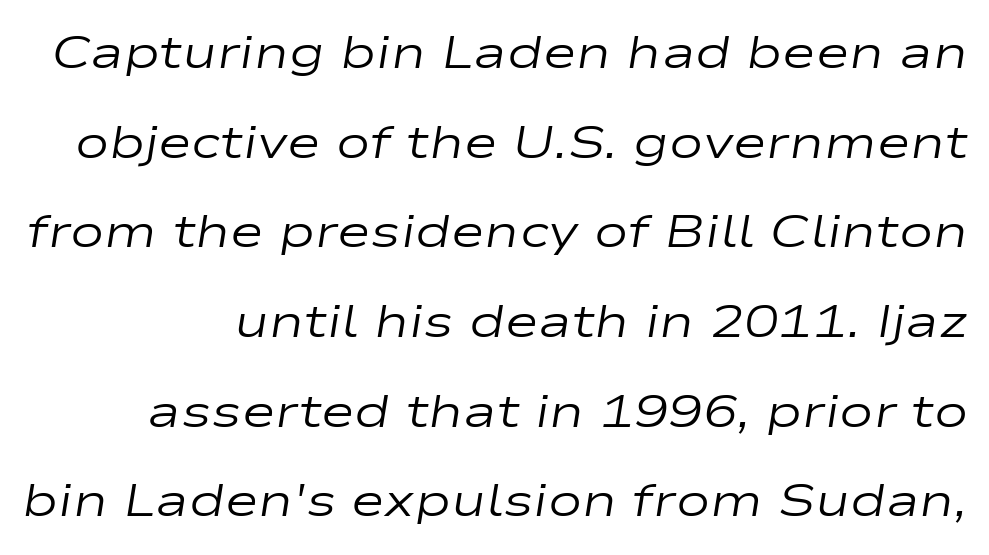
{"italic": "yes", "lean": "right", "slant_degrees": 9, "bold": "no", "weight": "regular", "width": "wide", "stroke_contrast": "low", "x_height": "medium", "monospaced": "no", "underline": "no", "line_spacing": "loose", "line_spacing_ratio": 1.95, "letter_spacing": "normal", "letter_spacing_em": 0.0, "glyph_px": 46}
